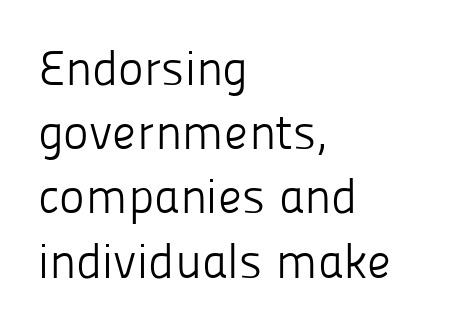
The image shows 49 px light sans-serif type, upright; set left-aligned, normal line spacing (1.31x), normal letter spacing, not underlined; low stroke contrast and a medium x-height.
